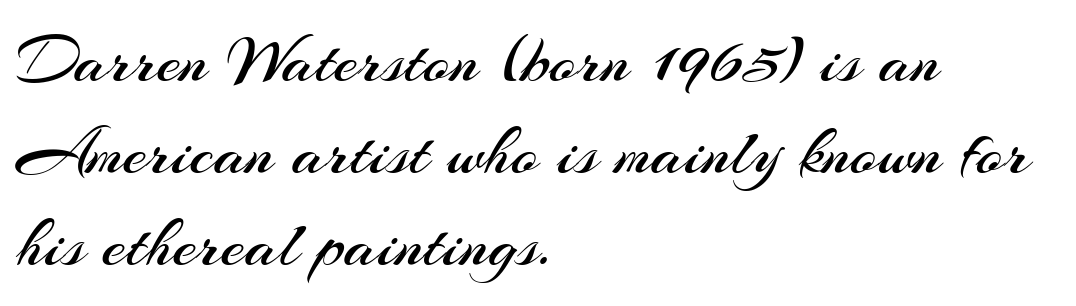
These glyphs show unthickened strokes, regular width or finer. The text block is weighted toward the left margin, trailing off unevenly rightward. A typesetter would call this zero additional tracking. Font category for this specimen: sans-serif. Each row of text sits above clean, open space.
